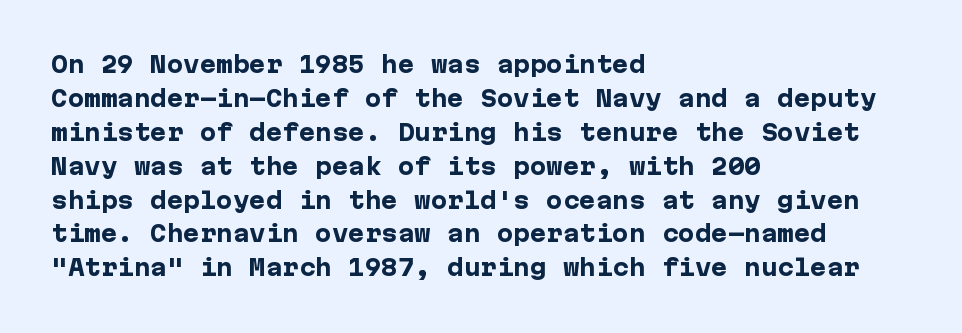
The lettering holds an erect, upright posture throughout. No word sits above an underline. Thick stems and heavy bowls — unmistakably bold. How are the letters spaced? Ordinarily, with no added tracking. Line beginnings align vertically; line endings do not.
